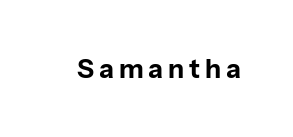
{"italic": "no", "bold": "yes", "underline": "no", "glyph_px": 26}
